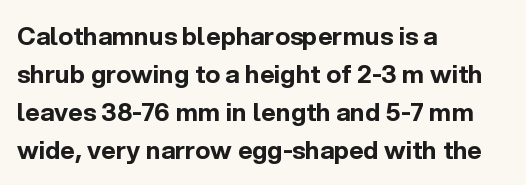
The image shows 25 px bold type, upright; set left-aligned, normal line spacing (1.52x), normal letter spacing, not underlined.
